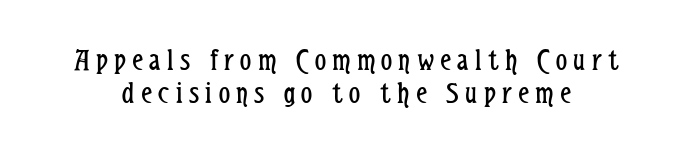
The image shows 31 px regular-weight, condensed sans-serif type, upright; set centered, tight line spacing (1.08x), unusually wide letter spacing (+0.21 em), not underlined; low stroke contrast and a medium x-height.
